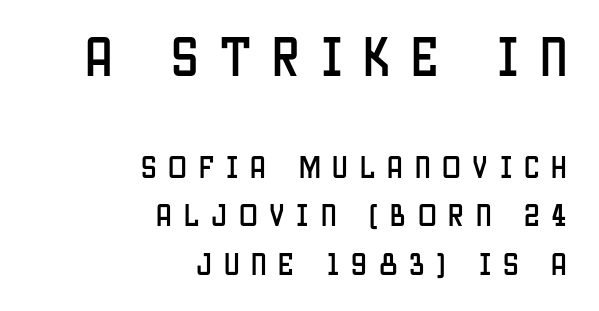
The image shows 44 px condensed sans-serif type, upright; set right-aligned, loose line spacing (1.94x), unusually wide letter spacing (+0.47 em), not underlined; the first (top) block is 1.76x larger; low stroke contrast and a large x-height.
